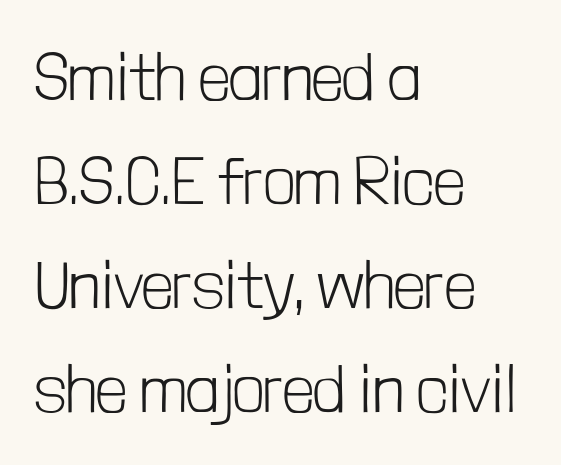
Caption: multi-line text, flush left, ragged right. Students, observe: this is what conventionally led text looks like. You could not count columns in this text — the font is proportionally spaced. Regarding serifs, this sample does without them. Stroke mass is kept to a normal reading level or below.
